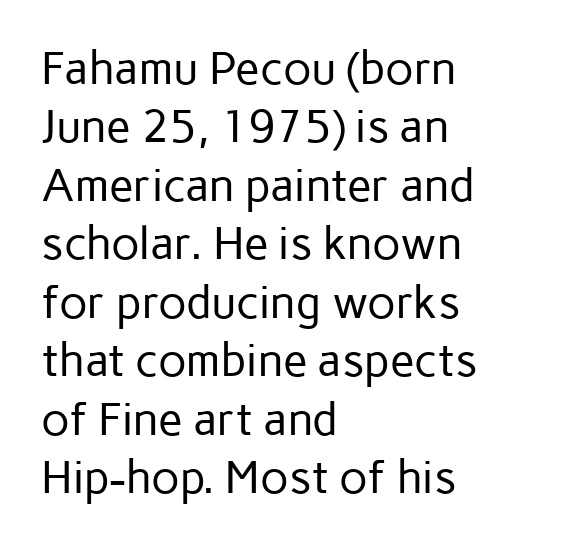
The image shows 45 px regular-weight sans-serif type, upright; set left-aligned, normal line spacing (1.3x), normal letter spacing, not underlined; low stroke contrast and a medium x-height.
